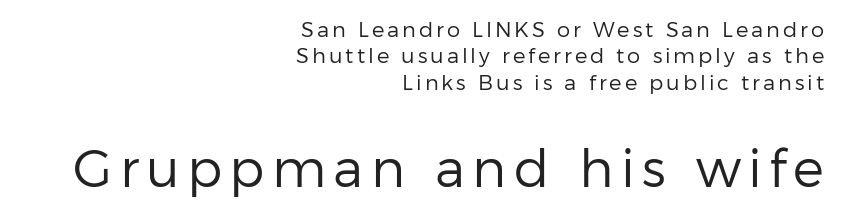
The image shows 52 px regular-weight sans-serif type, upright; set right-aligned, normal line spacing (1.26x), not underlined; the second (bottom) block is 2.48x larger; low stroke contrast and a medium x-height.
